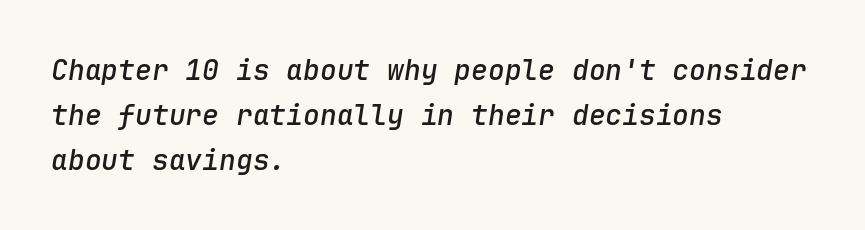
{"italic": "yes", "lean": "right", "slant_degrees": 9, "bold": "semi", "weight": "semibold", "width": "normal", "stroke_contrast": "low", "x_height": "medium", "monospaced": "yes", "underline": "no", "align": "left", "line_spacing": "normal", "line_spacing_ratio": 1.6, "letter_spacing": "normal", "letter_spacing_em": 0.0, "glyph_px": 28}
